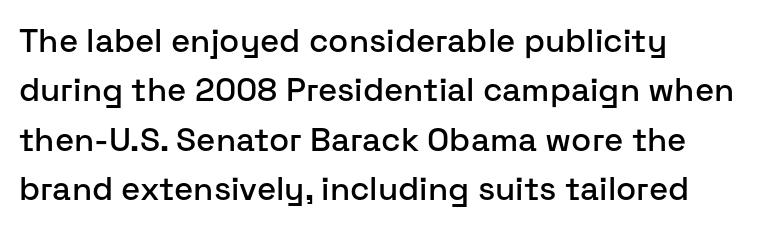
Typographically, this falls in the sans-serif category. The line texture is even and compact thanks to regular tracking. The rendering uses a moderate line-height, typical for paragraphs. Glance below the letters and you will spot only blank space. Unlike italic type, these characters show no tilt at all.
